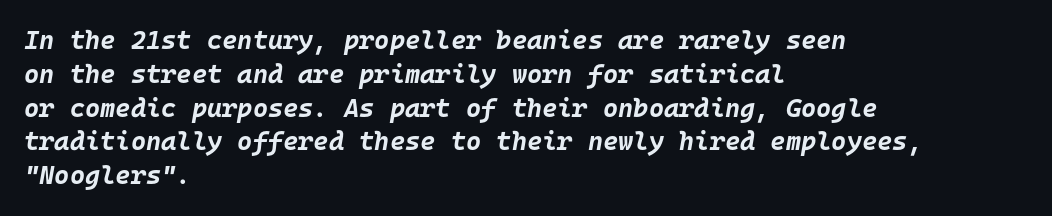
The image shows 26 px bold type, italic (leaning right); set left-aligned, normal line spacing (1.3x), normal letter spacing, not underlined.
